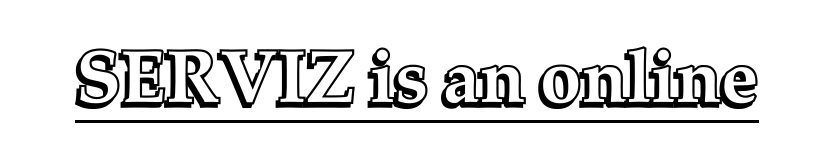
Q: Is the text italic (slanted)? A: No, it is upright.
Q: Is the text underlined? A: Yes.
Q: Is the spacing between letters normal or unusually wide? A: Normal.
Q: Width (condensed, normal, or wide)? A: Normal.
Q: x-height? A: Medium.
Q: Monospaced? A: No.
